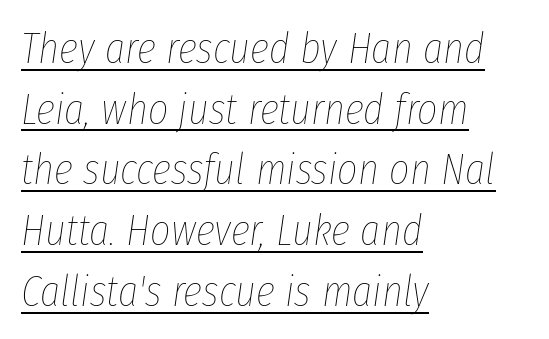
The image shows 44 px thin, condensed type, italic (leaning right); set left-aligned, normal line spacing (1.38x), normal letter spacing, underlined; low stroke contrast and a medium x-height.
